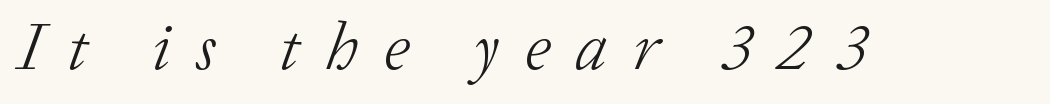
Q: Is the text bold? A: No.
Q: Is the text italic (slanted)? A: Yes, it leans right by about 20 degrees.
Q: Is the typeface a serif or a sans-serif typeface? A: Serif.
Q: Is the text underlined? A: No.
Q: Is the spacing between letters normal or unusually wide? A: Unusually wide.
Q: Width (condensed, normal, or wide)? A: Normal.
Q: Stroke contrast? A: Low.
Q: x-height? A: Medium.
Q: Monospaced? A: No.
